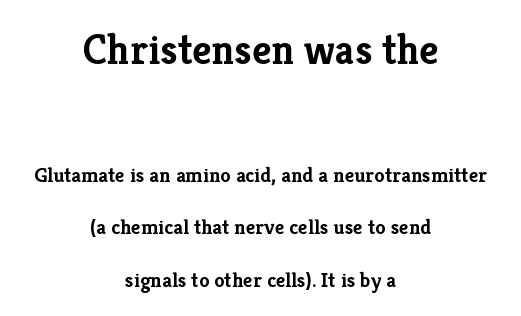
Q: Is the text bold? A: Yes.
Q: Is the text italic (slanted)? A: No, it is upright.
Q: Is the typeface a serif or a sans-serif typeface? A: Serif.
Q: Is the text underlined? A: No.
Q: How is the paragraph aligned? A: Centered.
Q: Is the spacing between letters normal or unusually wide? A: Normal.
Q: Is the spacing between lines tight, normal or loose? A: Loose.
Q: Which block of text is set in a larger size, the first (top) or the second (bottom)? A: The first (top) one.
Q: Width (condensed, normal, or wide)? A: Normal.
Q: Stroke contrast? A: Low.
Q: x-height? A: Medium.
Q: Monospaced? A: No.
